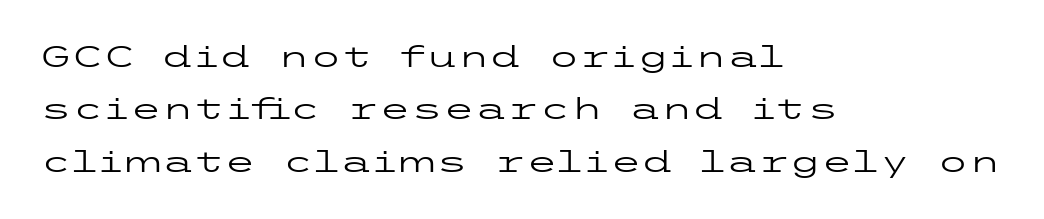
The image shows 29 px regular-weight, wide sans-serif type, upright; set left-aligned, line spacing 1.81x, normal letter spacing, not underlined; low stroke contrast and a medium x-height.
